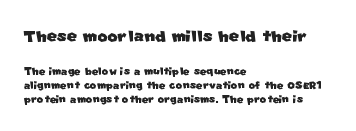
{"underline": "no", "align": "left", "line_spacing": "tight", "line_spacing_ratio": 0.99, "letter_spacing": "normal", "letter_spacing_em": 0.0, "larger_block": "first", "size_ratio": 1.57, "glyph_px": 22}
